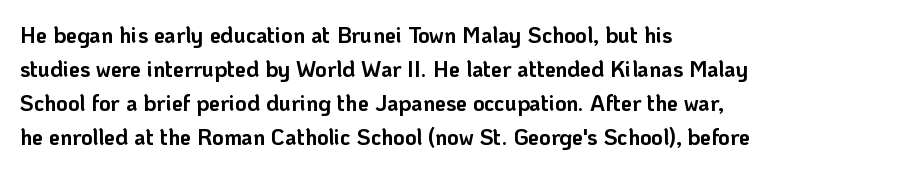
Q: Is the text bold? A: Yes.
Q: Is the text italic (slanted)? A: No, it is upright.
Q: Is the text underlined? A: No.
Q: How is the paragraph aligned? A: Left-aligned.
Q: Is the spacing between letters normal or unusually wide? A: Normal.
Q: Is the spacing between lines tight, normal or loose? A: Normal.
